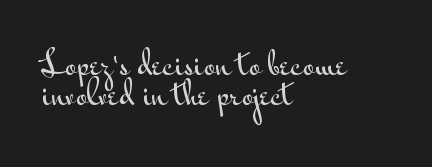
The image shows 31 px wide sans-serif type; set left-aligned, tight line spacing (0.96x), normal letter spacing, not underlined; medium stroke contrast and a small x-height.
